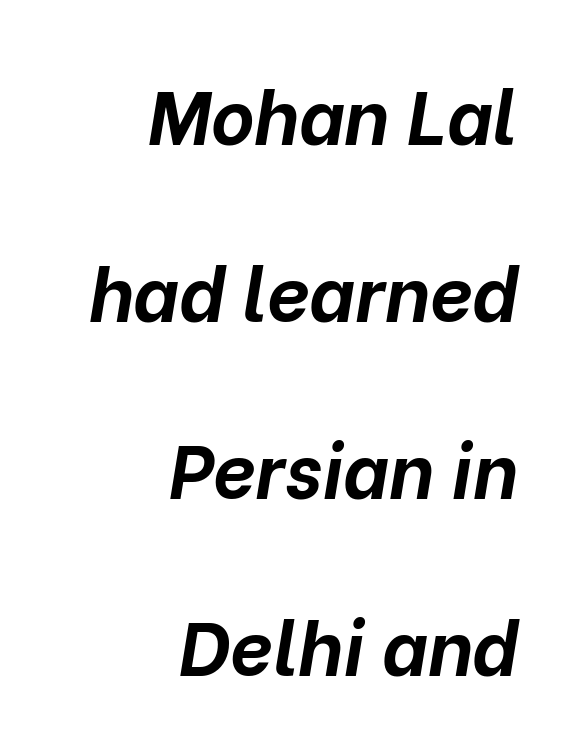
{"italic": "yes", "lean": "right", "slant_degrees": 10, "bold": "yes", "weight": "bold", "width": "normal", "stroke_contrast": "low", "x_height": "medium", "monospaced": "no", "underline": "no", "align": "right", "line_spacing": "loose", "line_spacing_ratio": 2.36, "letter_spacing": "normal", "letter_spacing_em": 0.0, "glyph_px": 75}
